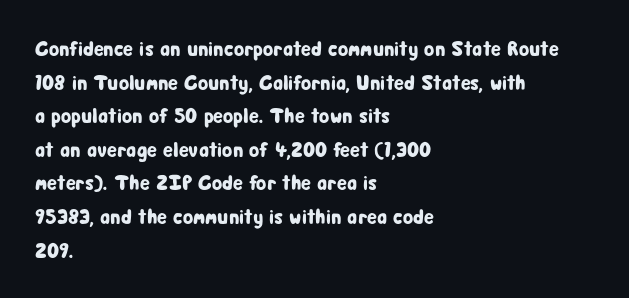
Between one letter and the next there's only the usual sliver of space. The baseline area is clear. Vertically, the passage feels balanced, rows spaced as you'd expect. This sample is left-justified, so line endings fall wherever the words run out.
